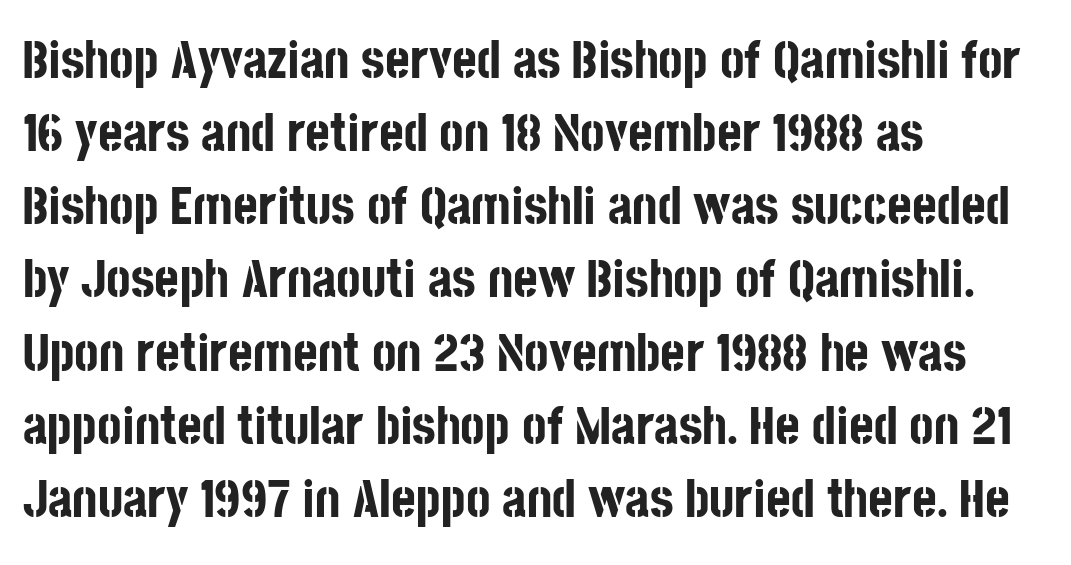
Q: Is the text bold? A: Yes.
Q: Is the text italic (slanted)? A: No, it is upright.
Q: Is the typeface a serif or a sans-serif typeface? A: Sans-serif.
Q: Is the text underlined? A: No.
Q: How is the paragraph aligned? A: Left-aligned.
Q: Is the spacing between letters normal or unusually wide? A: Normal.
Q: Is the spacing between lines tight, normal or loose? A: Normal.
Q: Width (condensed, normal, or wide)? A: Condensed.
Q: Stroke contrast? A: Low.
Q: x-height? A: Large.
Q: Monospaced? A: No.
